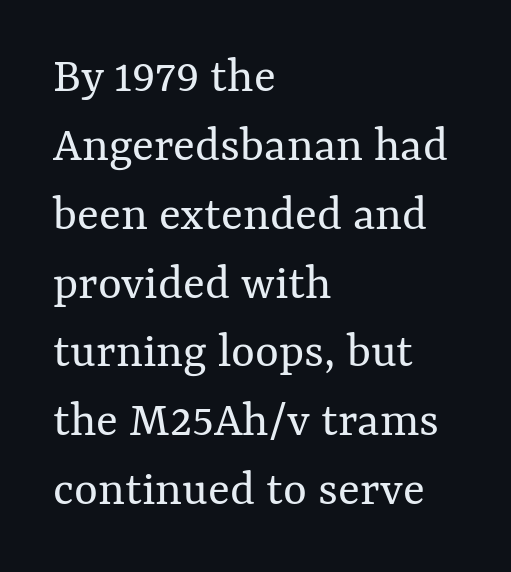
The leading is moderate, giving the passage an even texture. Nope, not italic — everything's standing straight. The passage shown is typed in a proportional face where columns would drift. The lines are quadded left. This rendering leaves character spacing at its baseline value.
